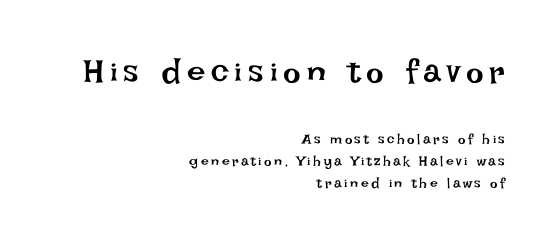
The image shows 33 px regular-weight type, upright; set right-aligned, normal line spacing (1.58x), not underlined; the first (top) block is 2.36x larger; low stroke contrast and a large x-height.
